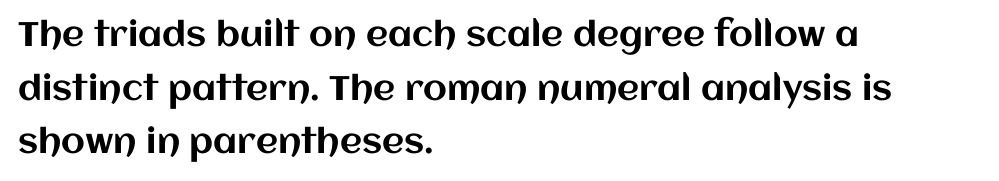
Q: Is the text italic (slanted)? A: No, it is upright.
Q: Is the text underlined? A: No.
Q: How is the paragraph aligned? A: Left-aligned.
Q: Is the spacing between letters normal or unusually wide? A: Normal.
Q: Is the spacing between lines tight, normal or loose? A: Normal.
Q: Width (condensed, normal, or wide)? A: Normal.
Q: Stroke contrast? A: Medium.
Q: x-height? A: Large.
Q: Monospaced? A: No.
